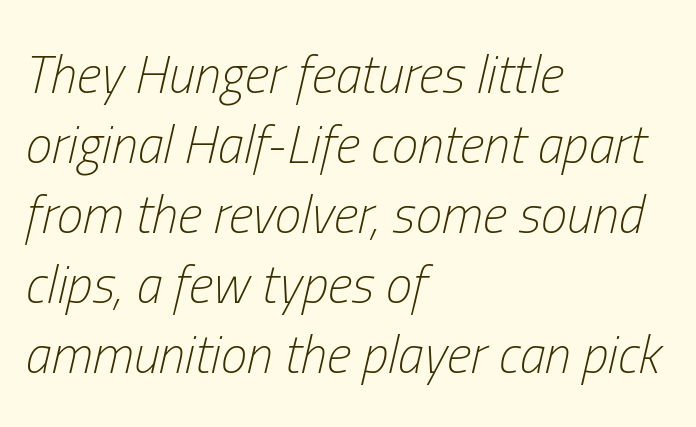
Leftover space on each line is placed entirely after the last word. Only glyphs here, with clear space below each row. This rendering leaves character spacing at its baseline value. Proportional: the letters do not fall into vertical columns. Summary of vertical rhythm: regular, with standard interline spacing.
